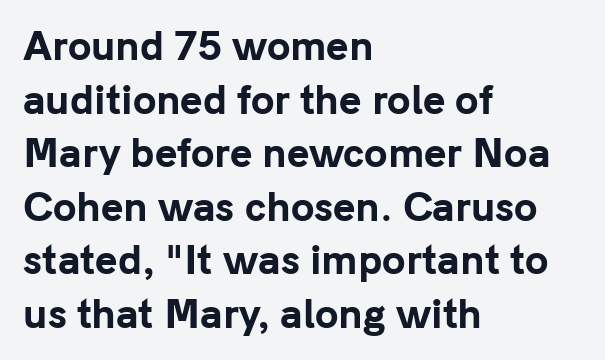
Q: Is the text bold? A: Yes.
Q: Is the text italic (slanted)? A: No, it is upright.
Q: Is the typeface a serif or a sans-serif typeface? A: Sans-serif.
Q: Is the text underlined? A: No.
Q: How is the paragraph aligned? A: Left-aligned.
Q: Is the spacing between letters normal or unusually wide? A: Normal.
Q: Is the spacing between lines tight, normal or loose? A: Normal.
Q: Width (condensed, normal, or wide)? A: Normal.
Q: Stroke contrast? A: Low.
Q: x-height? A: Medium.
Q: Monospaced? A: No.
